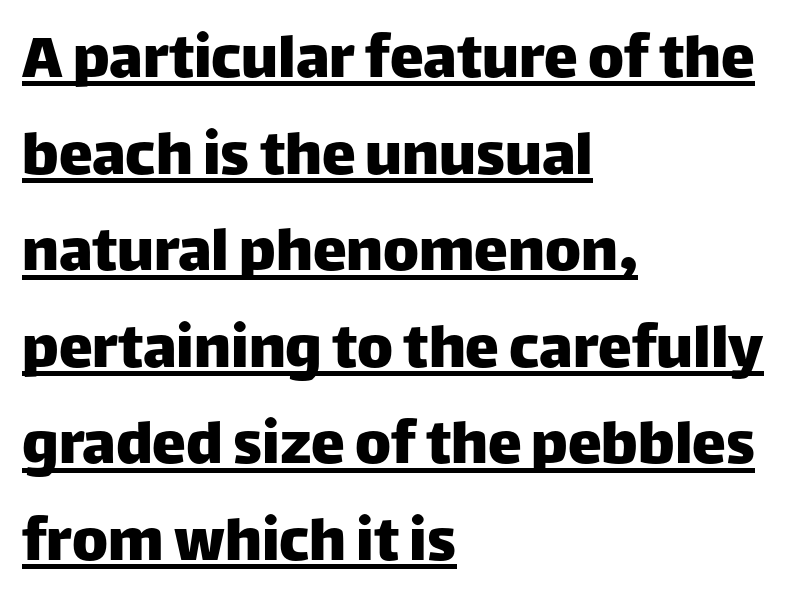
Q: Is the text italic (slanted)? A: No, it is upright.
Q: Is the typeface a serif or a sans-serif typeface? A: Sans-serif.
Q: Is the text underlined? A: Yes.
Q: How is the paragraph aligned? A: Left-aligned.
Q: Is the spacing between letters normal or unusually wide? A: Normal.
Q: Is the spacing between lines tight, normal or loose? A: Normal.
Q: Width (condensed, normal, or wide)? A: Normal.
Q: Stroke contrast? A: Low.
Q: x-height? A: Large.
Q: Monospaced? A: No.
